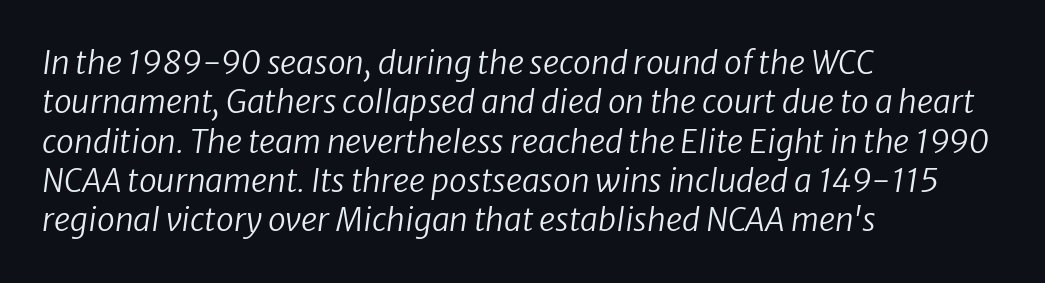
The image shows 32 px regular-weight type, italic (leaning right); set left-aligned, line spacing 1.23x, normal letter spacing, not underlined; low stroke contrast and a medium x-height.
